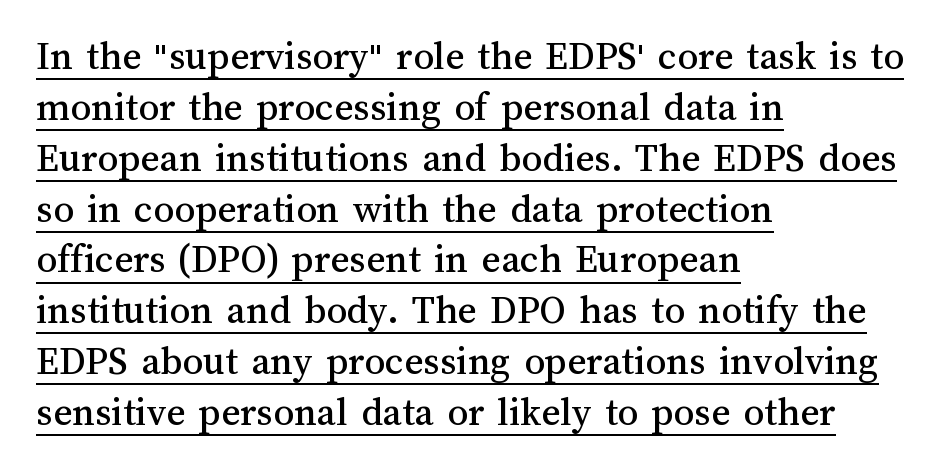
{"italic": "no", "width": "normal", "stroke_contrast": "medium", "x_height": "medium", "monospaced": "no", "underline": "yes", "align": "left", "line_spacing_ratio": 1.24, "letter_spacing": "normal", "letter_spacing_em": 0.0, "glyph_px": 41}
